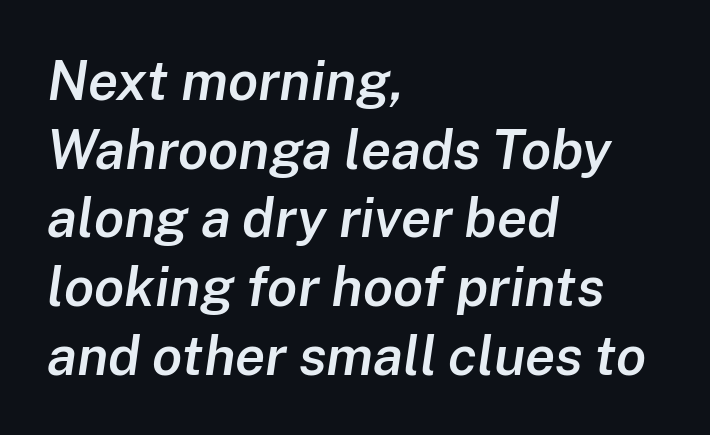
The image shows 55 px semibold type, italic (leaning right); set left-aligned, normal line spacing (1.25x), normal letter spacing, not underlined; low stroke contrast and a medium x-height.
